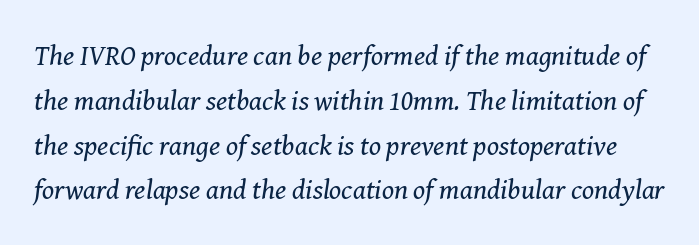
{"serif": "yes", "italic": "yes", "lean": "right", "slant_degrees": 8, "bold": "no", "weight": "regular", "width": "normal", "stroke_contrast": "medium", "x_height": "medium", "monospaced": "no", "underline": "no", "line_spacing": "normal", "line_spacing_ratio": 1.6, "letter_spacing": "normal", "letter_spacing_em": 0.0, "glyph_px": 28}
